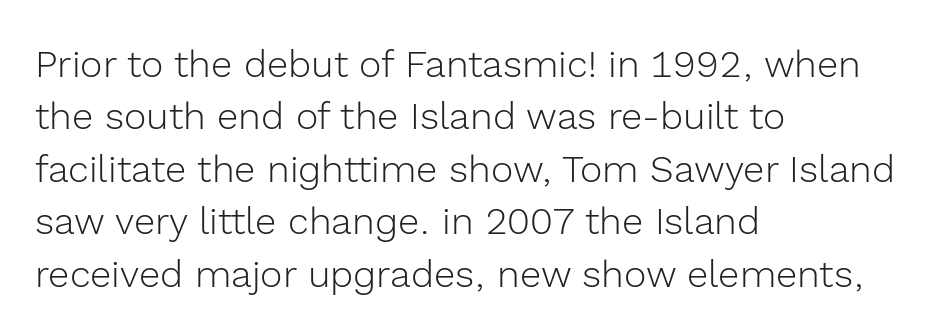
Looks like regular typesetting: each glyph gets only the width it needs. Note: no serifs on the glyphs. The setting favours the left margin, as ordinary paragraphs usually do. The typeface has the unassuming heft of standard copy or less. Underlining? Definitely not there.
